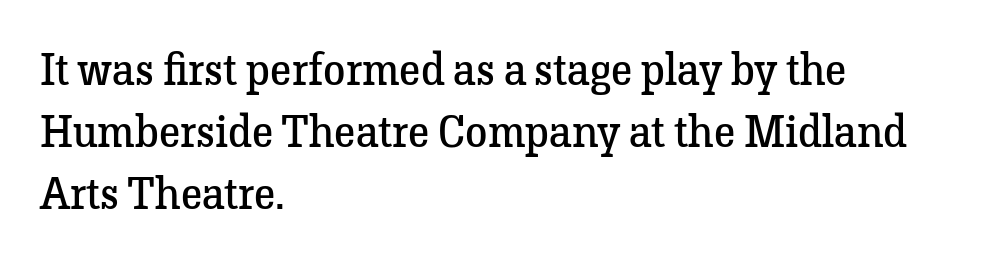
Q: Is the text bold? A: No.
Q: Is the text italic (slanted)? A: No, it is upright.
Q: Is the typeface a serif or a sans-serif typeface? A: Serif.
Q: Is the text underlined? A: No.
Q: How is the paragraph aligned? A: Left-aligned.
Q: Is the spacing between letters normal or unusually wide? A: Normal.
Q: Is the spacing between lines tight, normal or loose? A: Normal.
Q: Width (condensed, normal, or wide)? A: Normal.
Q: Stroke contrast? A: Low.
Q: x-height? A: Medium.
Q: Monospaced? A: No.
